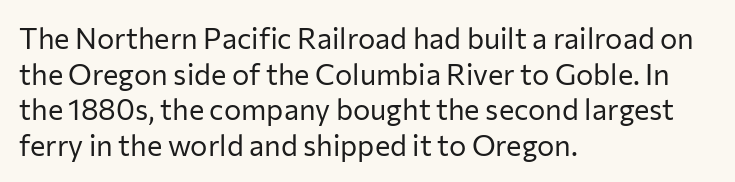
Q: Is the text bold? A: No.
Q: Is the text italic (slanted)? A: No, it is upright.
Q: Is the typeface a serif or a sans-serif typeface? A: Sans-serif.
Q: Is the text underlined? A: No.
Q: How is the paragraph aligned? A: Left-aligned.
Q: Is the spacing between letters normal or unusually wide? A: Normal.
Q: Width (condensed, normal, or wide)? A: Normal.
Q: Stroke contrast? A: Low.
Q: x-height? A: Medium.
Q: Monospaced? A: No.
